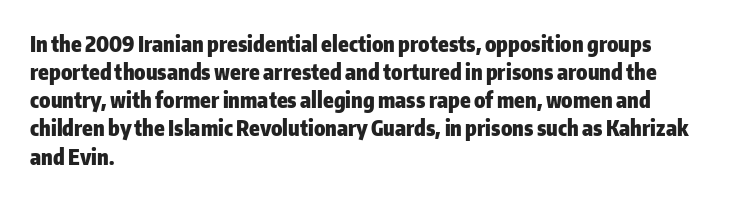
The image shows 21 px bold type, upright; set left-aligned, normal line spacing (1.34x), normal letter spacing, not underlined.
